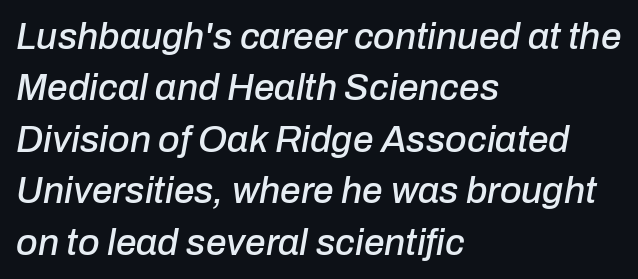
Q: Is the text italic (slanted)? A: Yes, it leans right by about 10 degrees.
Q: Is the text underlined? A: No.
Q: How is the paragraph aligned? A: Left-aligned.
Q: Is the spacing between letters normal or unusually wide? A: Normal.
Q: Is the spacing between lines tight, normal or loose? A: Normal.
Q: Width (condensed, normal, or wide)? A: Normal.
Q: Stroke contrast? A: Low.
Q: x-height? A: Medium.
Q: Monospaced? A: No.
